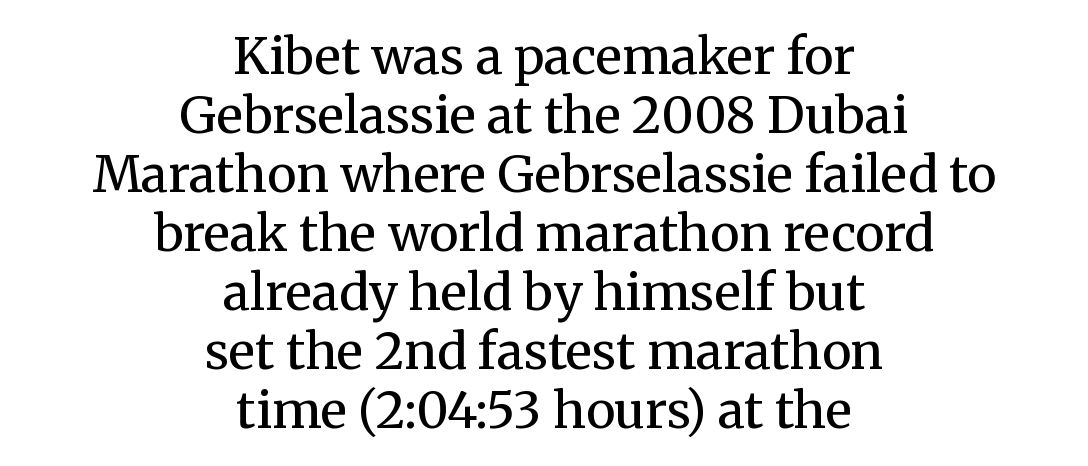
Q: Is the text bold? A: No.
Q: Is the text italic (slanted)? A: No, it is upright.
Q: Is the typeface a serif or a sans-serif typeface? A: Serif.
Q: Is the text underlined? A: No.
Q: How is the paragraph aligned? A: Centered.
Q: Is the spacing between letters normal or unusually wide? A: Normal.
Q: Width (condensed, normal, or wide)? A: Normal.
Q: Stroke contrast? A: Medium.
Q: x-height? A: Medium.
Q: Monospaced? A: No.
